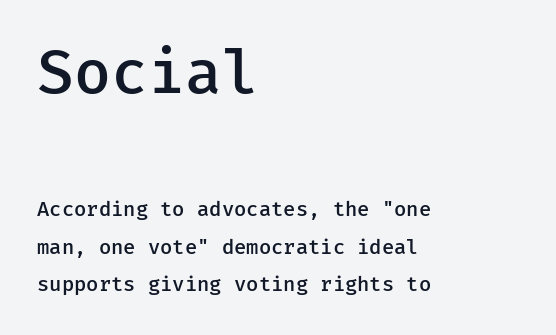
The image shows 60 px semibold sans-serif type, upright; set left-aligned, line spacing 1.87x, normal letter spacing, not underlined; the first (top) block is 3.0x larger; low stroke contrast and a medium x-height.
